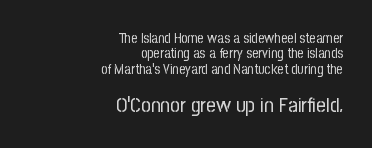
Q: Is the text bold? A: No.
Q: Is the text italic (slanted)? A: No, it is upright.
Q: Is the text underlined? A: No.
Q: How is the paragraph aligned? A: Right-aligned.
Q: Is the spacing between letters normal or unusually wide? A: Normal.
Q: Is the spacing between lines tight, normal or loose? A: Tight.
Q: Which block of text is set in a larger size, the first (top) or the second (bottom)? A: The second (bottom) one.
